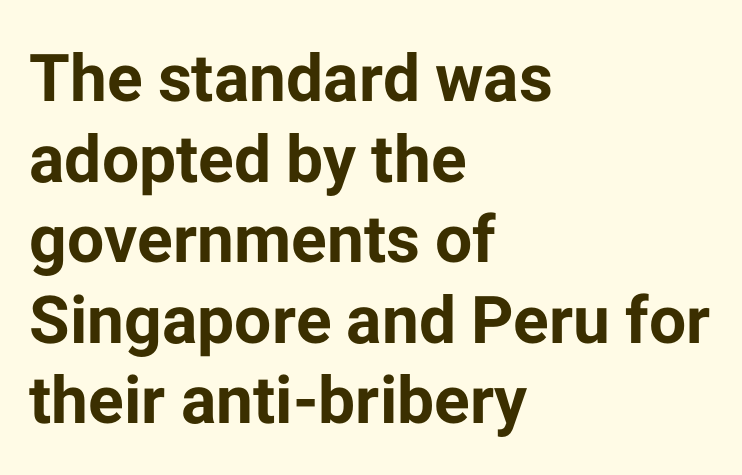
{"serif": "no", "italic": "no", "bold": "yes", "weight": "bold", "width": "normal", "stroke_contrast": "low", "x_height": "medium", "monospaced": "no", "underline": "no", "align": "left", "line_spacing_ratio": 1.22, "letter_spacing": "normal", "letter_spacing_em": 0.0, "glyph_px": 66}
